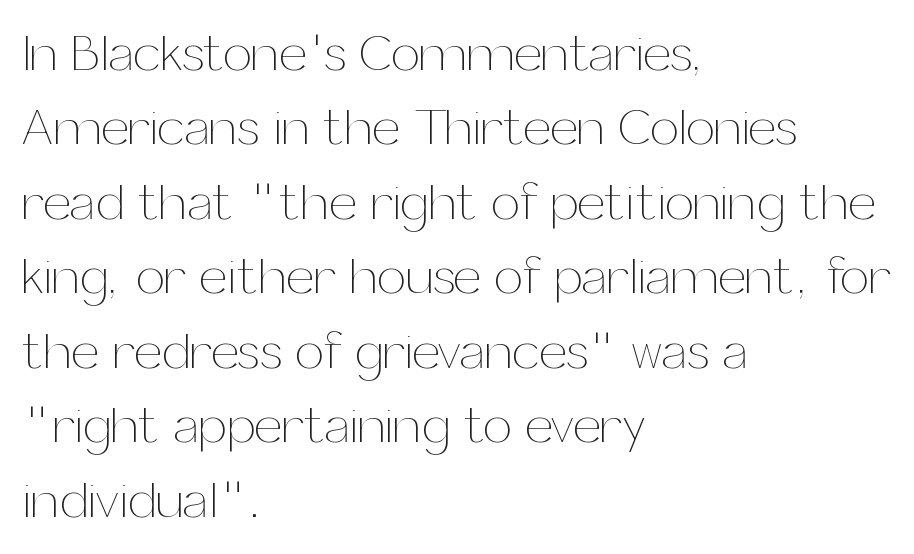
Nothing heavy about these letters — not bold at all. Baseline-to-baseline distance is the conventional proportion of letter height. Alignment: flush left. Posture: upright roman. Plain, unruled lines of type. Looks like regular typesetting: each glyph gets only the width it needs.
